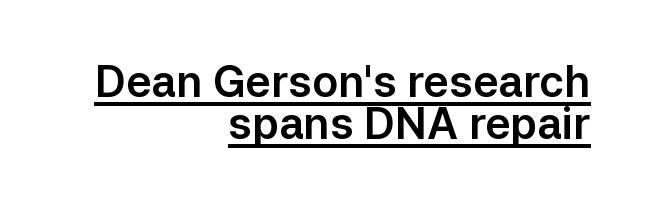
The image shows 43 px sans-serif type, upright; set right-aligned, tight line spacing (0.97x), normal letter spacing, underlined; low stroke contrast and a medium x-height.
